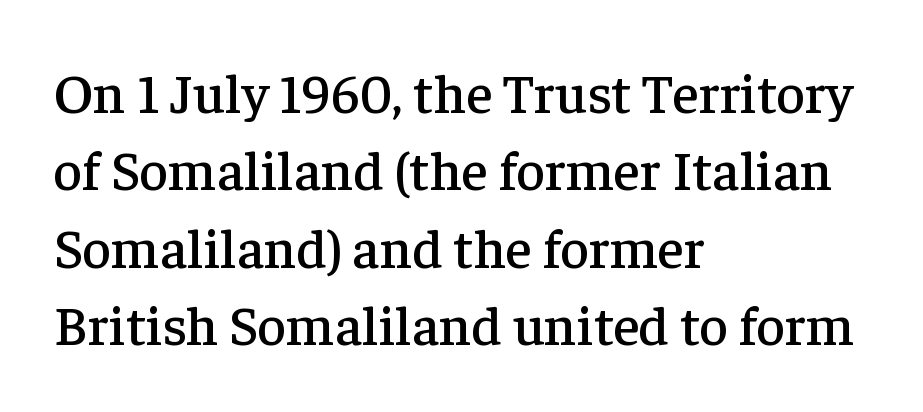
The image shows 56 px serif type, upright; set left-aligned, normal line spacing (1.38x), normal letter spacing, not underlined; low stroke contrast and a medium x-height.
